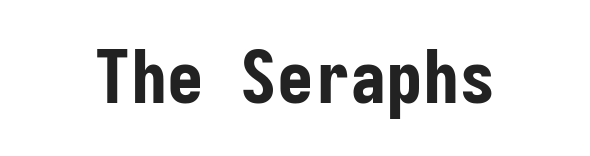
{"serif": "no", "italic": "no", "bold": "yes", "weight": "bold", "width": "condensed", "stroke_contrast": "low", "x_height": "medium", "monospaced": "yes", "underline": "no", "letter_spacing": "normal", "letter_spacing_em": 0.0, "glyph_px": 73}
